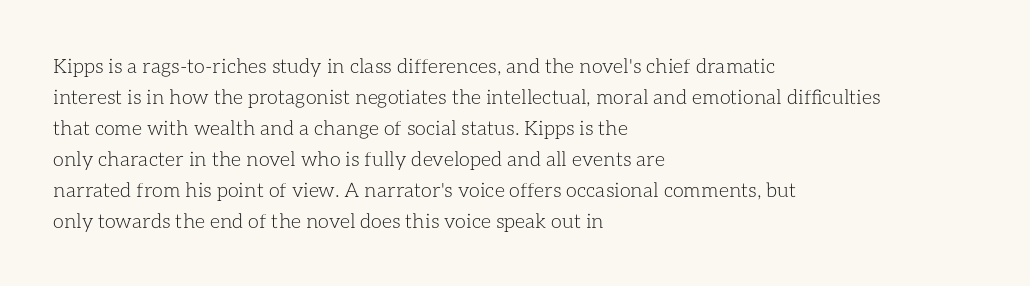
Q: Is the text bold? A: No.
Q: Is the text italic (slanted)? A: No, it is upright.
Q: Is the text underlined? A: No.
Q: How is the paragraph aligned? A: Left-aligned.
Q: Is the spacing between letters normal or unusually wide? A: Normal.
Q: Is the spacing between lines tight, normal or loose? A: Normal.
